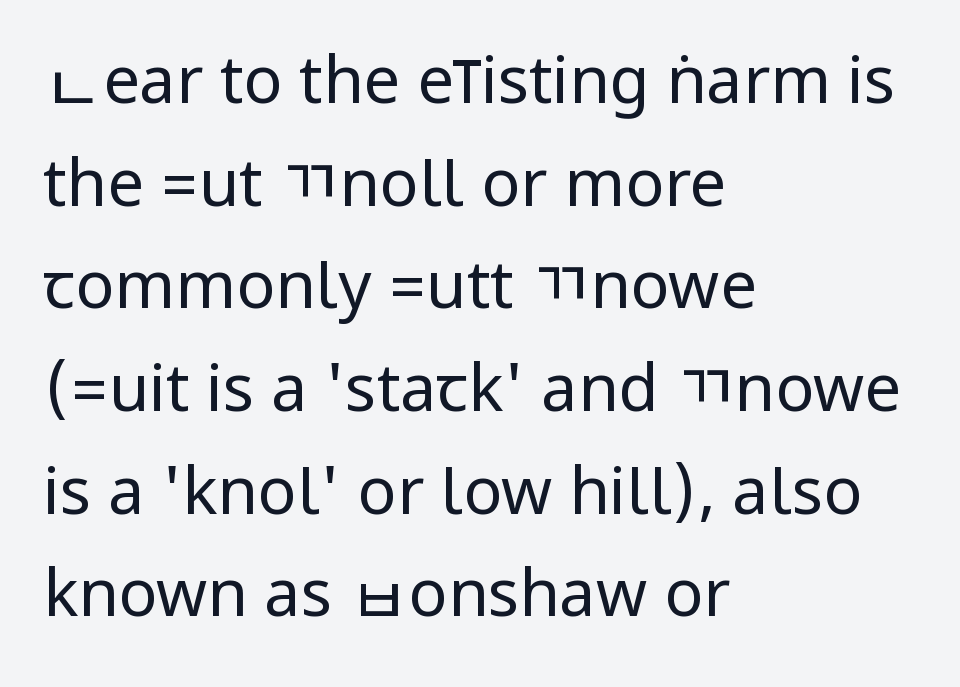
Q: Is the text bold? A: No.
Q: Is the text italic (slanted)? A: No, it is upright.
Q: Is the typeface a serif or a sans-serif typeface? A: Sans-serif.
Q: Is the text underlined? A: No.
Q: How is the paragraph aligned? A: Left-aligned.
Q: Is the spacing between letters normal or unusually wide? A: Normal.
Q: Is the spacing between lines tight, normal or loose? A: Normal.
Q: Width (condensed, normal, or wide)? A: Condensed.
Q: Stroke contrast? A: Low.
